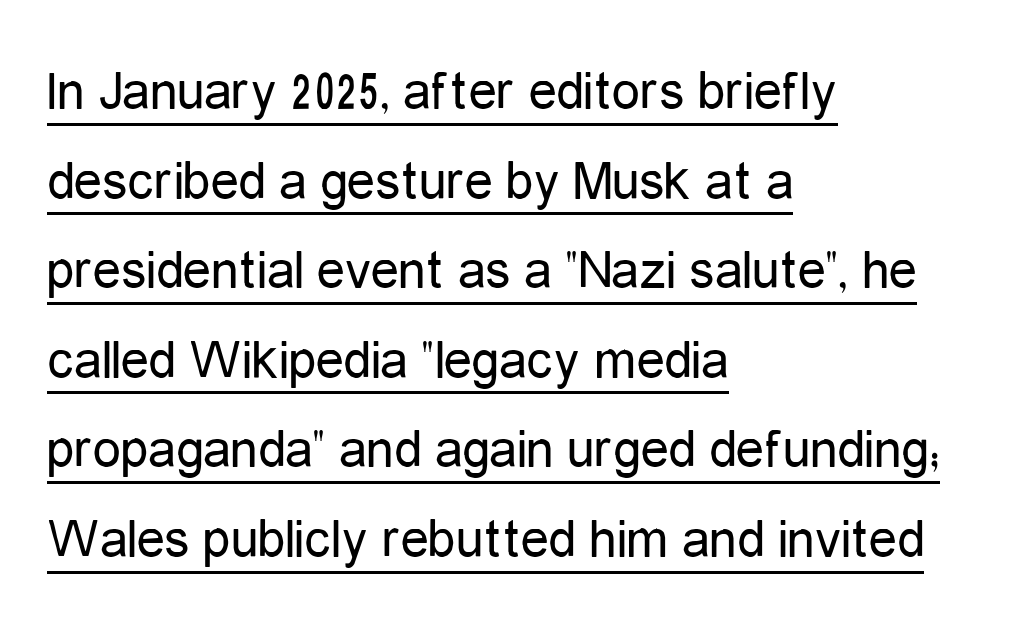
Quick note: underline on. Upright lettering throughout. The letters advance in unequal steps, a hallmark of proportional type. Quick note: interline space is typical.
